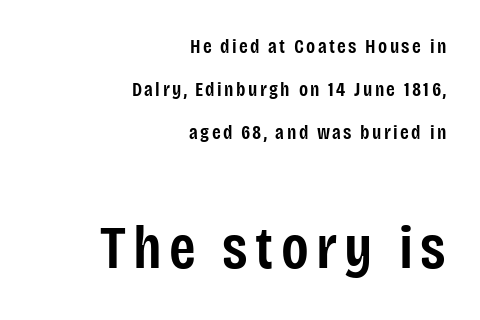
Q: Is the text bold? A: Semi-bold.
Q: Is the text italic (slanted)? A: No, it is upright.
Q: Is the typeface a serif or a sans-serif typeface? A: Sans-serif.
Q: Is the text underlined? A: No.
Q: How is the paragraph aligned? A: Right-aligned.
Q: Is the spacing between lines tight, normal or loose? A: Loose.
Q: Which block of text is set in a larger size, the first (top) or the second (bottom)? A: The second (bottom) one.
Q: Width (condensed, normal, or wide)? A: Condensed.
Q: Stroke contrast? A: Low.
Q: x-height? A: Large.
Q: Monospaced? A: No.
